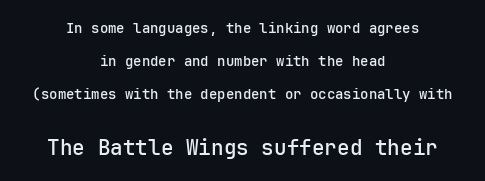
The image shows 21 px text type, upright; set centered, loose line spacing (2.35x), normal letter spacing, not underlined; the second (bottom) block is 1.5x larger.
